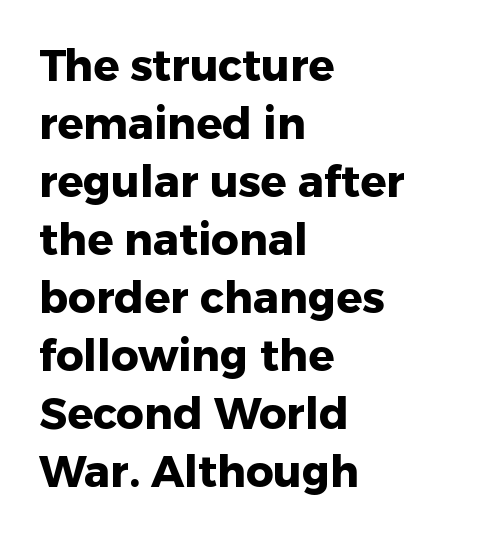
You'd pick this weight for a headline — it's a proper bold. Every stem runs plumb, perpendicular to the baseline. The strip under each line holds only bare page. One-word summary of the alignment: left. Short note: letters normally spaced.
